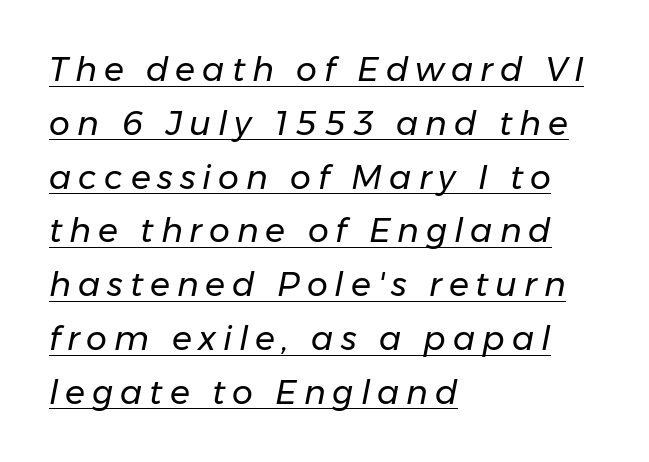
Q: Is the text bold? A: No.
Q: Is the text italic (slanted)? A: Yes, it leans right by about 11 degrees.
Q: Is the text underlined? A: Yes.
Q: How is the paragraph aligned? A: Left-aligned.
Q: Is the spacing between letters normal or unusually wide? A: Unusually wide.
Q: Is the spacing between lines tight, normal or loose? A: Normal.
Q: Width (condensed, normal, or wide)? A: Normal.
Q: Stroke contrast? A: Low.
Q: x-height? A: Medium.
Q: Monospaced? A: No.
